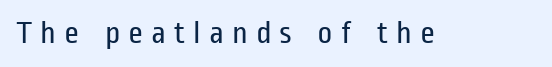
Compared with a typical body face, this is equally light or lighter still. No italicization has been applied; the sample stays upright. You could only call the tracking loose — the letters float apart. Descenders hang freely into open space. Look at the bottom of the vertical strokes: they stop flat, with no serifs. Varying glyph widths throughout — classic text-font behaviour.
